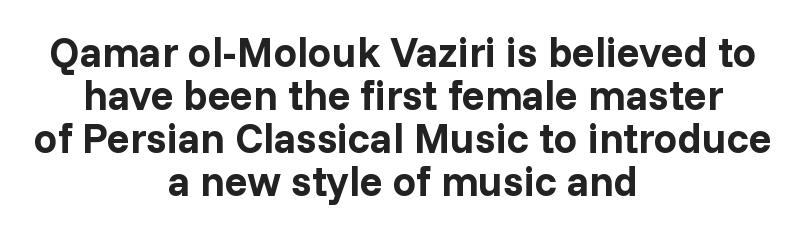
{"serif": "no", "italic": "no", "bold": "yes", "weight": "bold", "width": "normal", "stroke_contrast": "low", "x_height": "medium", "monospaced": "no", "underline": "no", "align": "center", "line_spacing": "tight", "line_spacing_ratio": 1.02, "letter_spacing": "normal", "letter_spacing_em": 0.0, "glyph_px": 42}
